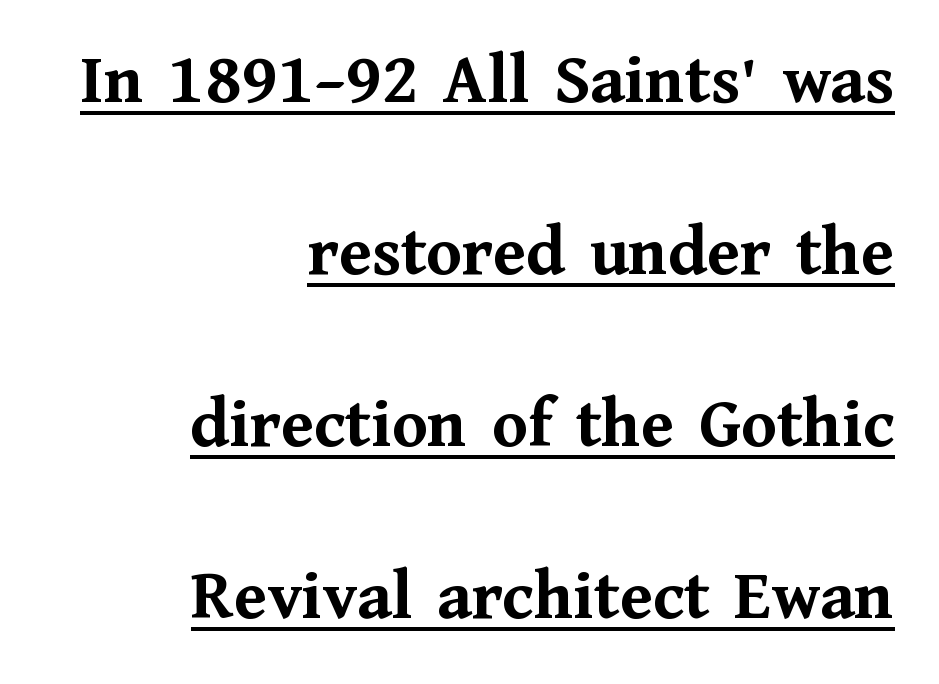
The image shows 72 px semibold serif type, upright; set right-aligned, loose line spacing (2.39x), normal letter spacing, underlined; medium stroke contrast and a medium x-height.
